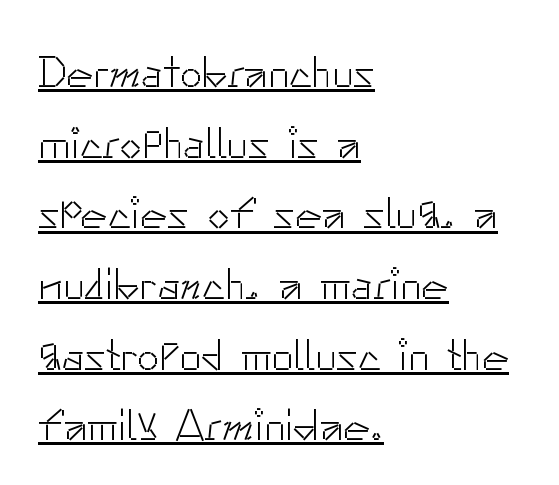
Q: Is the text bold? A: No.
Q: Is the text italic (slanted)? A: No, it is upright.
Q: Is the typeface a serif or a sans-serif typeface? A: Sans-serif.
Q: Is the text underlined? A: Yes.
Q: How is the paragraph aligned? A: Left-aligned.
Q: Is the spacing between letters normal or unusually wide? A: Normal.
Q: Is the spacing between lines tight, normal or loose? A: Normal.
Q: Width (condensed, normal, or wide)? A: Normal.
Q: Stroke contrast? A: Low.
Q: x-height? A: Small.
Q: Monospaced? A: No.
